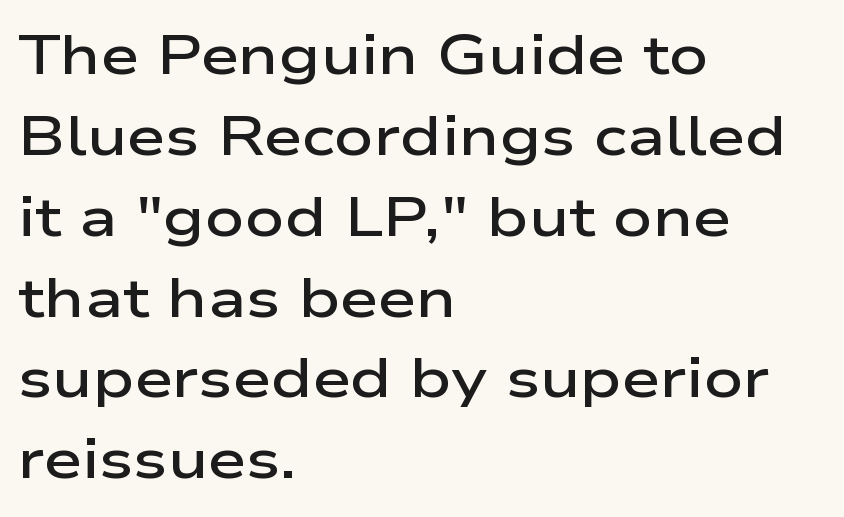
If you drew a line through each stem, it would be perfectly vertical. In terms of leading, this rendering sits right in the middle. The font family rendered here belongs to the sans-serif group. Check under the words: just untouched page. Tracking value appears to be zero — textbook default spacing.
